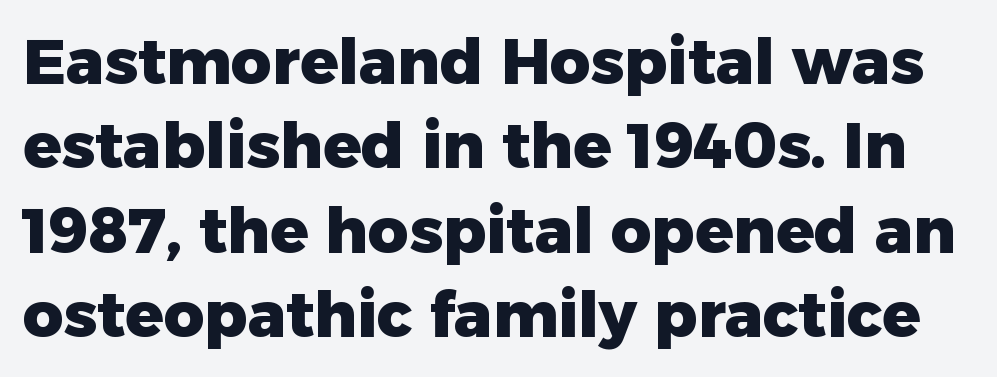
Nothing unusual about the tracking: characters are spaced as the font intends. The passage shown stacks its lines at a standard gap. Rendered with straight, roman letterforms. Nothing sits at the stroke ends, so this counts as sans-serif. Each row of text sits above clean, open space. Each letter keeps its own natural width here, so spacing adapts to shape.
